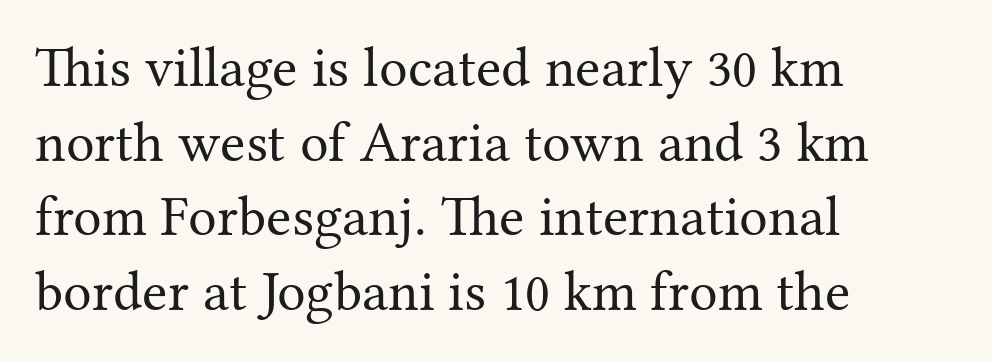
{"serif": "yes", "italic": "no", "bold": "no", "weight": "regular", "width": "normal", "stroke_contrast": "medium", "x_height": "medium", "monospaced": "no", "underline": "no", "align": "left", "line_spacing": "normal", "line_spacing_ratio": 1.31, "letter_spacing": "normal", "letter_spacing_em": 0.0, "glyph_px": 57}
